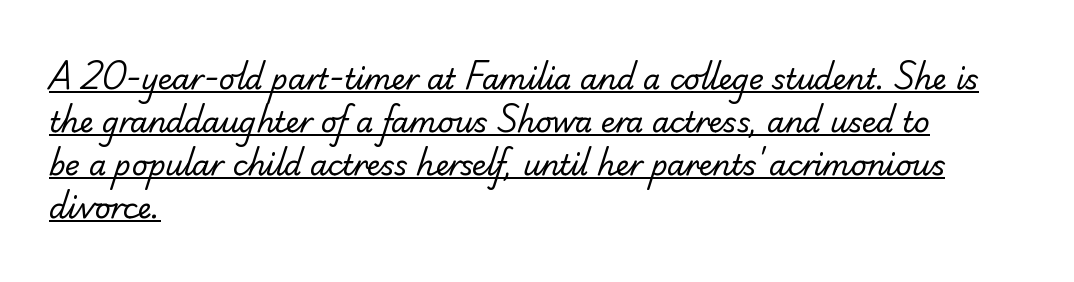
The image shows 28 px regular-weight sans-serif type; set left-aligned, normal line spacing (1.53x), normal letter spacing, underlined; low stroke contrast and a small x-height.
